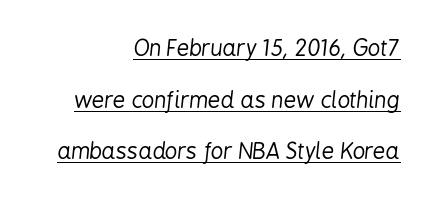
The image shows 22 px text type, italic (leaning right); set right-aligned, loose line spacing (2.35x), normal letter spacing, underlined.
